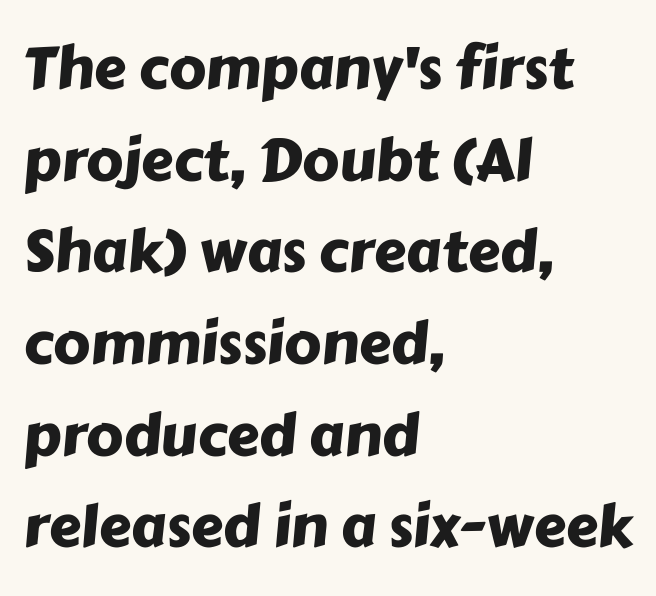
{"serif": "no", "width": "normal", "stroke_contrast": "low", "x_height": "medium", "monospaced": "no", "underline": "no", "align": "left", "line_spacing": "normal", "line_spacing_ratio": 1.58, "letter_spacing": "normal", "letter_spacing_em": 0.0, "glyph_px": 58}
